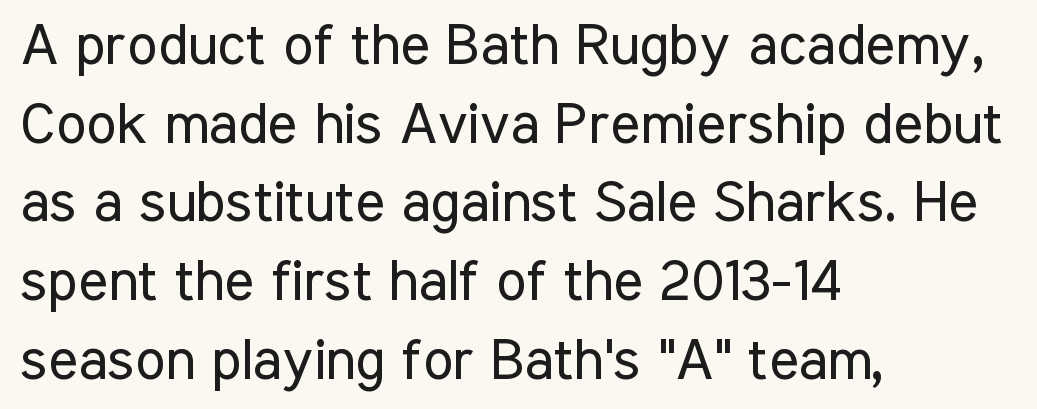
{"serif": "no", "italic": "no", "bold": "no", "weight": "regular", "width": "condensed", "stroke_contrast": "low", "x_height": "medium", "monospaced": "no", "underline": "no", "align": "left", "line_spacing": "normal", "line_spacing_ratio": 1.38, "letter_spacing": "normal", "letter_spacing_em": 0.0, "glyph_px": 57}
